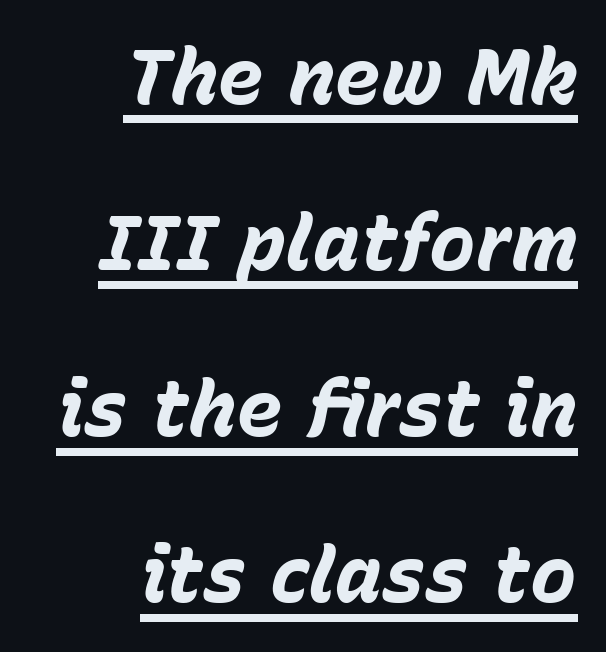
Q: Is the text bold? A: Yes.
Q: Is the text italic (slanted)? A: Yes, it leans right by about 15 degrees.
Q: Is the text underlined? A: Yes.
Q: How is the paragraph aligned? A: Right-aligned.
Q: Is the spacing between letters normal or unusually wide? A: Normal.
Q: Is the spacing between lines tight, normal or loose? A: Loose.
Q: Width (condensed, normal, or wide)? A: Normal.
Q: Stroke contrast? A: Low.
Q: x-height? A: Medium.
Q: Monospaced? A: No.
